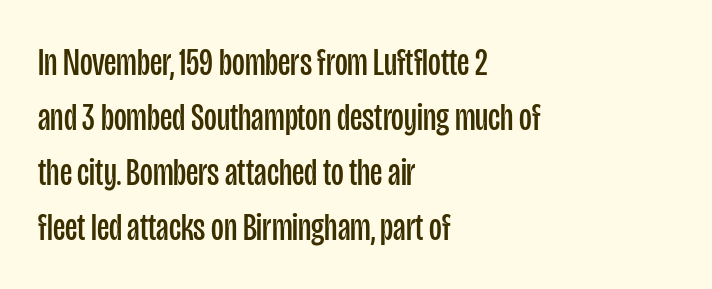
The image shows 39 px regular-weight, condensed sans-serif type, upright; set left-aligned, normal line spacing (1.41x), normal letter spacing, not underlined; low stroke contrast and a large x-height.
